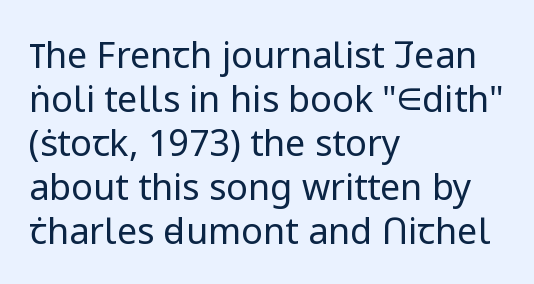
The image shows 36 px regular-weight sans-serif type, upright; set left-aligned, line spacing 1.22x, normal letter spacing, not underlined; low stroke contrast and a medium x-height.
